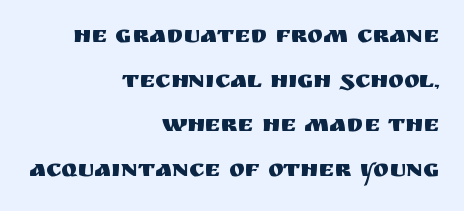
{"italic": "no", "underline": "no", "align": "right", "line_spacing_ratio": 1.86, "letter_spacing": "normal", "letter_spacing_em": 0.0, "glyph_px": 24}
